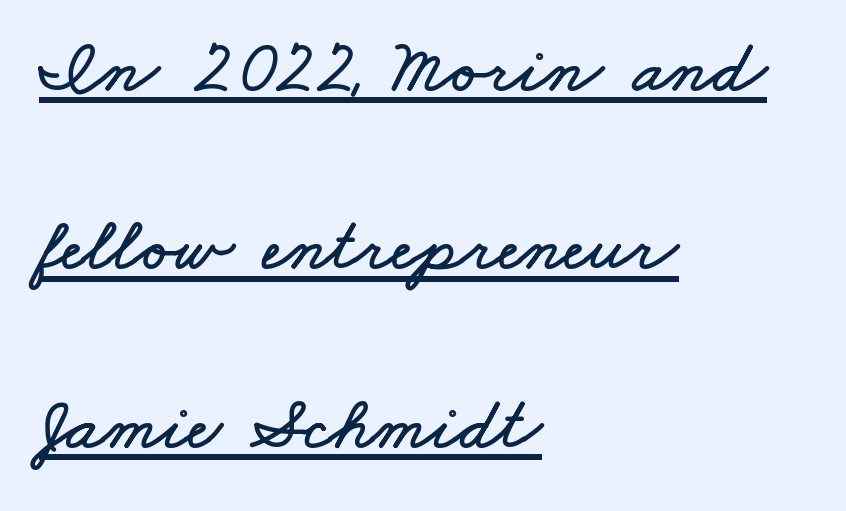
{"width": "wide", "stroke_contrast": "low", "x_height": "small", "monospaced": "no", "underline": "yes", "align": "left", "line_spacing": "loose", "line_spacing_ratio": 2.38, "letter_spacing": "normal", "letter_spacing_em": 0.0, "glyph_px": 75}
